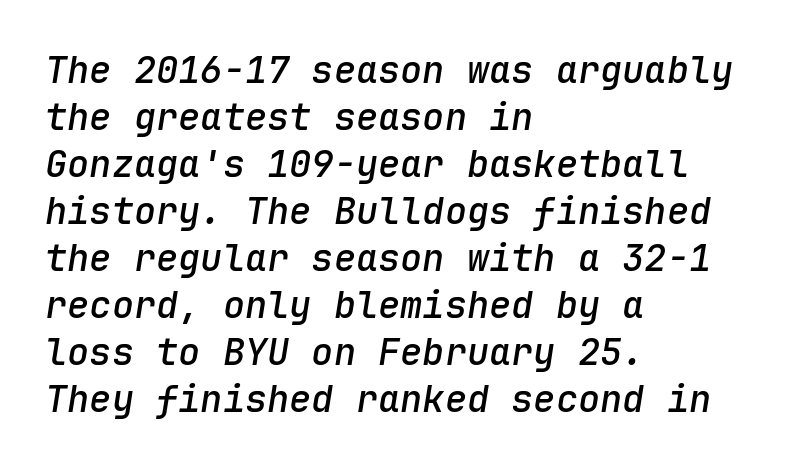
The image shows 37 px semibold type, italic (leaning right), monospaced; set left-aligned, normal line spacing (1.27x), normal letter spacing, not underlined; low stroke contrast and a medium x-height.
